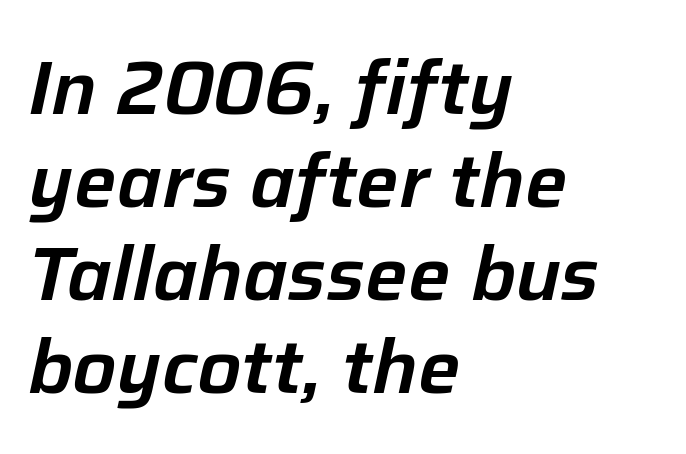
Do the characters align in a grid? No, the font is proportional. Each word holds together tightly as a unit, with standard inter-letter gaps. A student would call this left alignment; a typographer would say flush left, rag right. Words float on clear page, feet unadorned.
